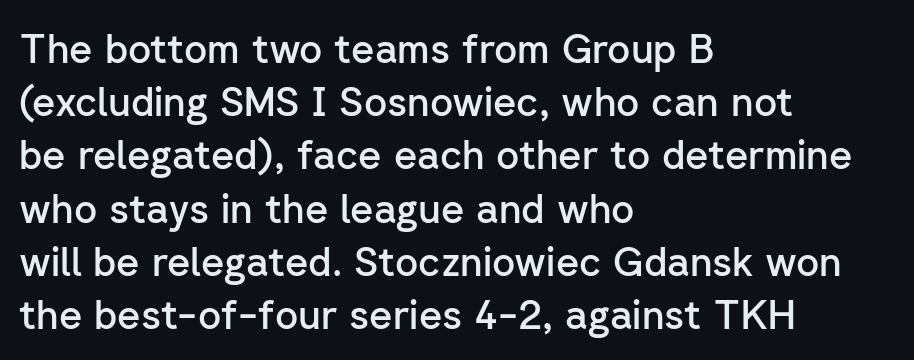
In CSS terms this would be text-align: left. Italic? Not at all — the glyphs are vertical. The passage shown stacks its lines at a standard gap. Look at the bottom of the vertical strokes: they stop flat, with no serifs. Letter spacing: default.
